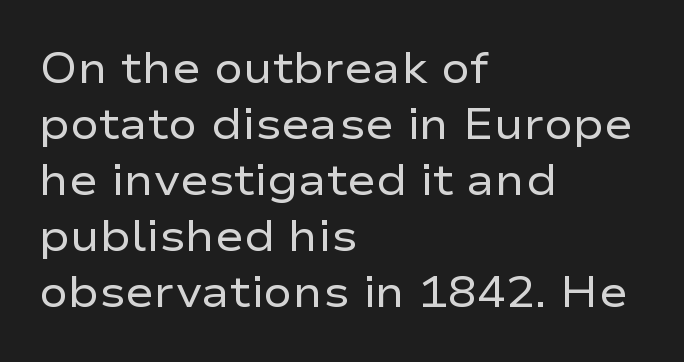
Q: Is the text bold? A: No.
Q: Is the text italic (slanted)? A: No, it is upright.
Q: Is the typeface a serif or a sans-serif typeface? A: Sans-serif.
Q: Is the text underlined? A: No.
Q: How is the paragraph aligned? A: Left-aligned.
Q: Is the spacing between letters normal or unusually wide? A: Normal.
Q: Is the spacing between lines tight, normal or loose? A: Normal.
Q: Width (condensed, normal, or wide)? A: Wide.
Q: Stroke contrast? A: Low.
Q: x-height? A: Medium.
Q: Monospaced? A: No.
